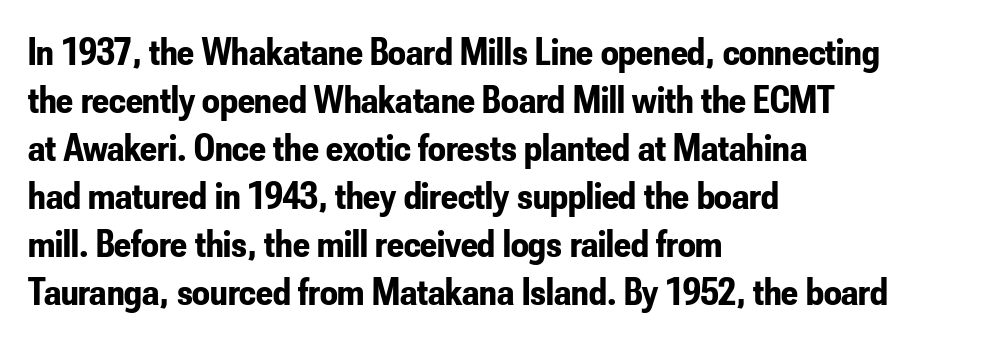
Q: Is the text bold? A: Yes.
Q: Is the text italic (slanted)? A: No, it is upright.
Q: Is the typeface a serif or a sans-serif typeface? A: Sans-serif.
Q: Is the text underlined? A: No.
Q: How is the paragraph aligned? A: Left-aligned.
Q: Is the spacing between letters normal or unusually wide? A: Normal.
Q: Width (condensed, normal, or wide)? A: Condensed.
Q: Stroke contrast? A: Low.
Q: x-height? A: Small.
Q: Monospaced? A: No.
